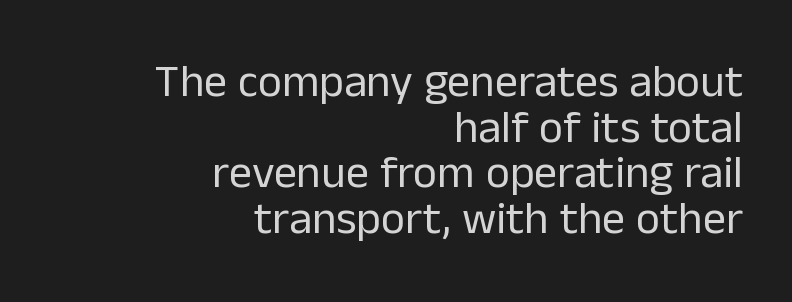
{"serif": "no", "italic": "no", "bold": "no", "weight": "regular", "width": "normal", "stroke_contrast": "low", "x_height": "medium", "monospaced": "no", "underline": "no", "align": "right", "line_spacing": "tight", "line_spacing_ratio": 0.99, "letter_spacing": "normal", "letter_spacing_em": 0.0, "glyph_px": 46}
